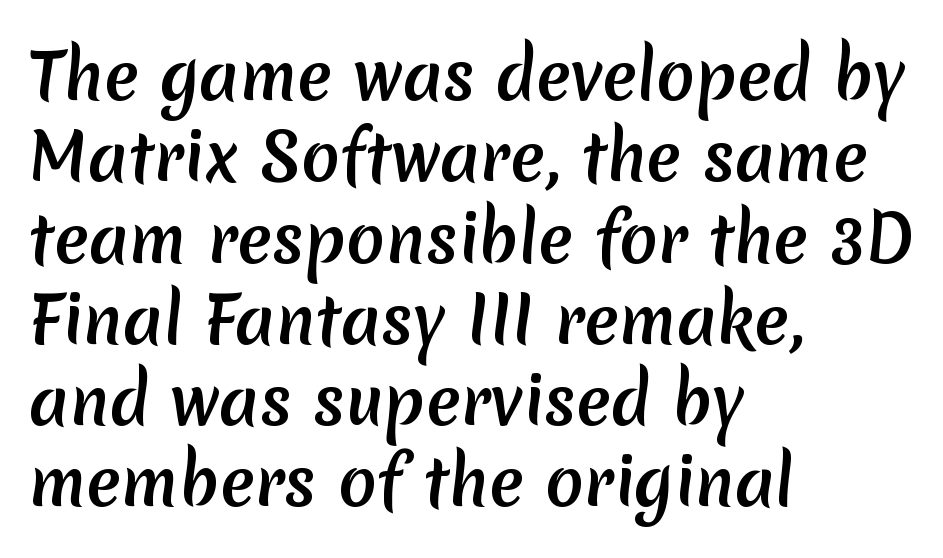
{"serif": "no", "bold": "yes", "weight": "semibold", "width": "normal", "stroke_contrast": "low", "x_height": "medium", "monospaced": "no", "underline": "no", "align": "left", "line_spacing": "normal", "line_spacing_ratio": 1.27, "letter_spacing": "normal", "letter_spacing_em": 0.0, "glyph_px": 64}
